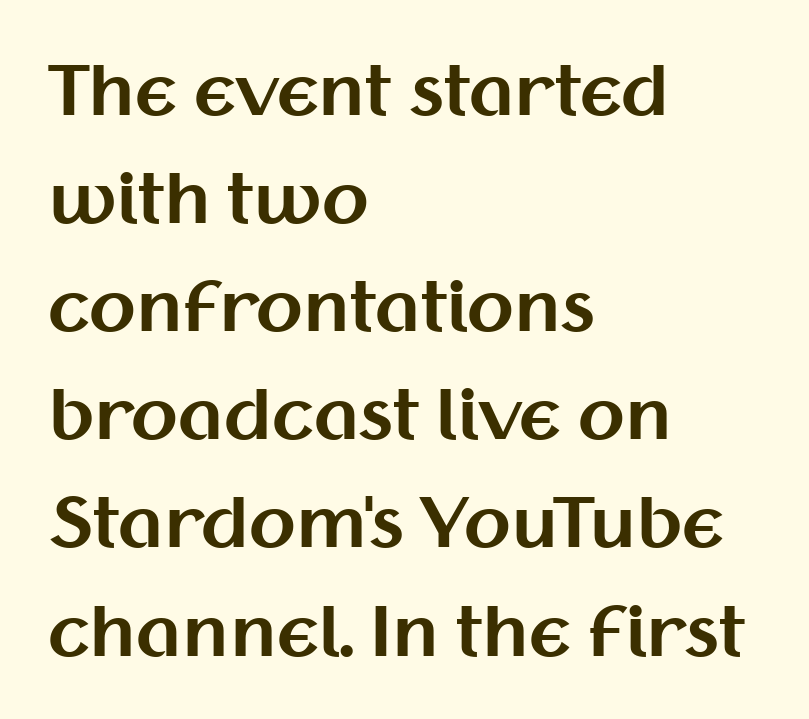
{"serif": "no", "italic": "no", "bold": "yes", "weight": "bold", "width": "normal", "stroke_contrast": "medium", "x_height": "medium", "monospaced": "no", "underline": "no", "align": "left", "line_spacing": "normal", "line_spacing_ratio": 1.59, "letter_spacing": "normal", "letter_spacing_em": 0.0, "glyph_px": 68}
